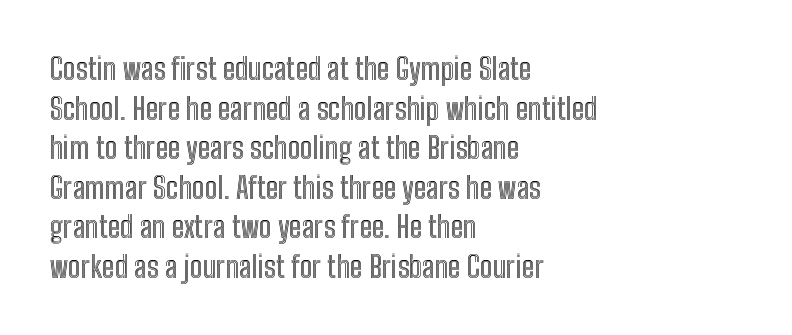
Q: Is the text italic (slanted)? A: No, it is upright.
Q: Is the text underlined? A: No.
Q: How is the paragraph aligned? A: Left-aligned.
Q: Is the spacing between letters normal or unusually wide? A: Normal.
Q: Is the spacing between lines tight, normal or loose? A: Normal.
Q: Width (condensed, normal, or wide)? A: Condensed.
Q: x-height? A: Medium.
Q: Monospaced? A: No.
